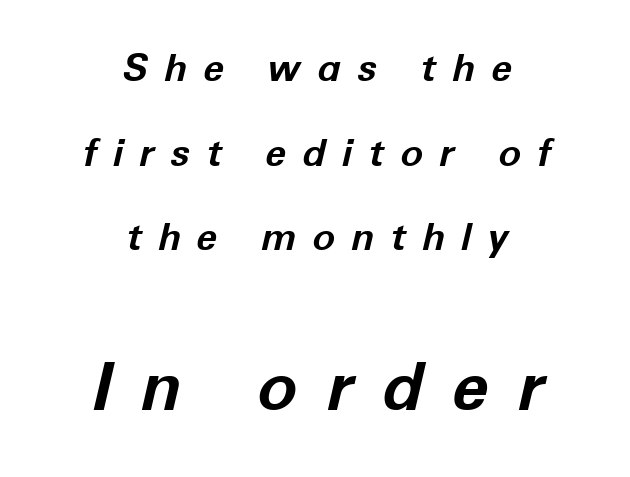
{"italic": "yes", "lean": "right", "slant_degrees": 12, "bold": "yes", "weight": "bold", "width": "normal", "stroke_contrast": "low", "x_height": "medium", "monospaced": "no", "underline": "no", "align": "center", "line_spacing": "loose", "line_spacing_ratio": 2.23, "letter_spacing": "wide", "letter_spacing_em": 0.42, "larger_block": "second", "size_ratio": 1.76, "glyph_px": 67}
